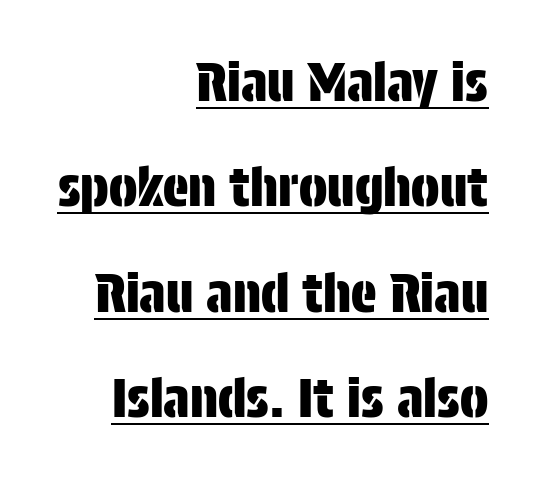
Q: Is the text italic (slanted)? A: No, it is upright.
Q: Is the typeface a serif or a sans-serif typeface? A: Sans-serif.
Q: Is the text underlined? A: Yes.
Q: How is the paragraph aligned? A: Right-aligned.
Q: Is the spacing between letters normal or unusually wide? A: Normal.
Q: Is the spacing between lines tight, normal or loose? A: Loose.
Q: Width (condensed, normal, or wide)? A: Condensed.
Q: Stroke contrast? A: Low.
Q: x-height? A: Large.
Q: Monospaced? A: No.
